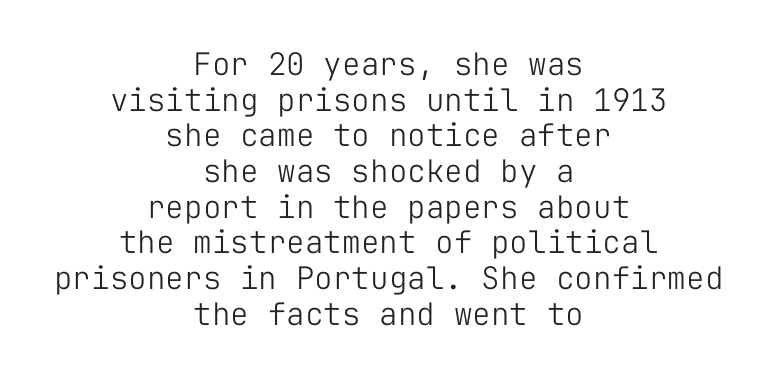
{"serif": "no", "italic": "no", "bold": "no", "weight": "light", "width": "normal", "stroke_contrast": "low", "x_height": "medium", "monospaced": "yes", "underline": "no", "align": "center", "line_spacing": "tight", "line_spacing_ratio": 1.15, "letter_spacing": "normal", "letter_spacing_em": 0.0, "glyph_px": 31}
